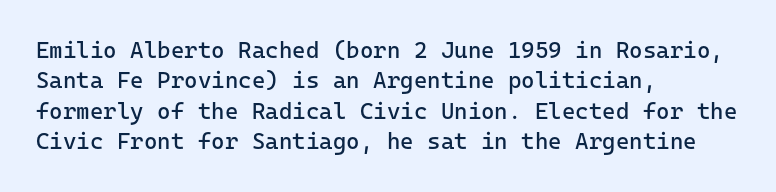
The space directly below the letters is spotless. Caption: standard tracking, unaltered. Vertically, the passage feels balanced, rows spaced as you'd expect. Does the lettering tilt? It doesn't — this is upright.
